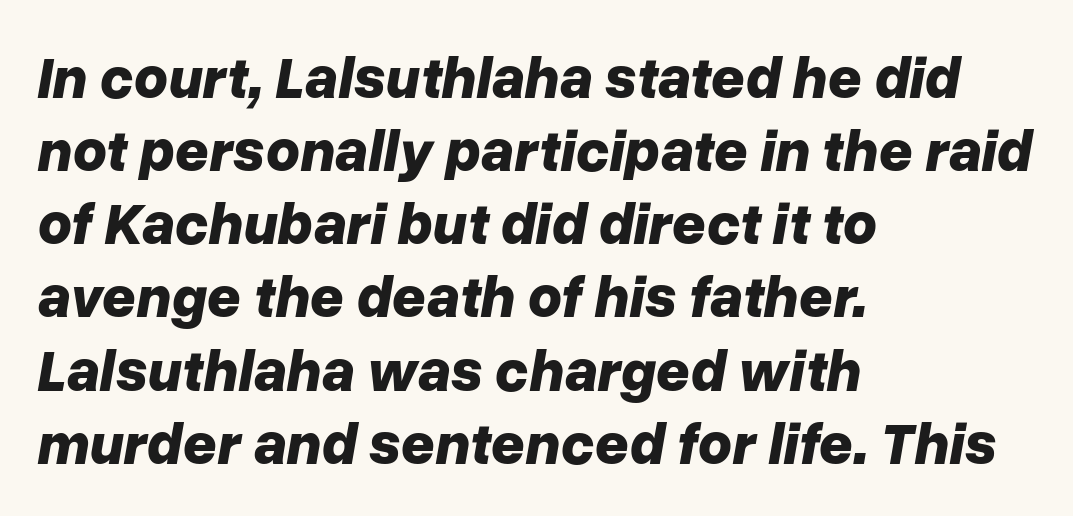
{"italic": "yes", "lean": "right", "slant_degrees": 10, "bold": "yes", "weight": "bold", "width": "normal", "stroke_contrast": "low", "x_height": "medium", "monospaced": "no", "underline": "no", "align": "left", "line_spacing_ratio": 1.24, "letter_spacing": "normal", "letter_spacing_em": 0.0, "glyph_px": 59}
